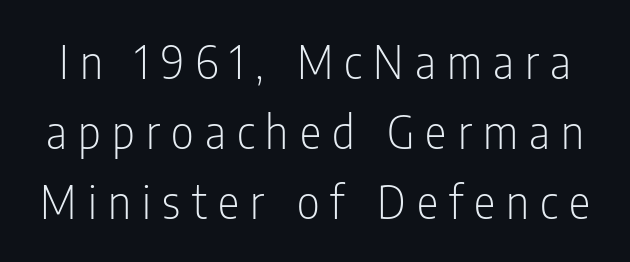
The passage shown has open, widely tracked lettering throughout. Is this a sans? Yes — the strokes have no serifs. These lines are rendered in a variable-pitch font. Line spacing here is normal. A quiet, ordinary-to-light weight characterises the typeface.
